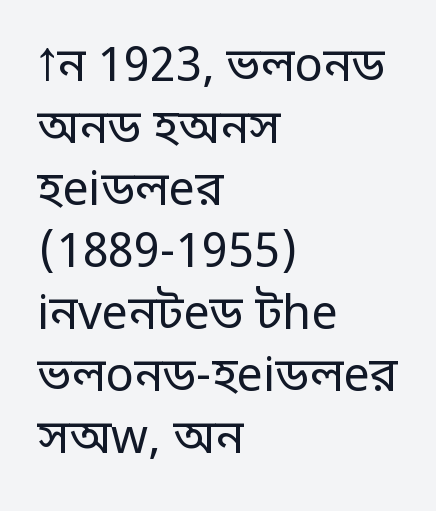
The image shows 47 px regular-weight sans-serif type, upright; set left-aligned, normal line spacing (1.32x), normal letter spacing, not underlined; low stroke contrast and a large x-height.
